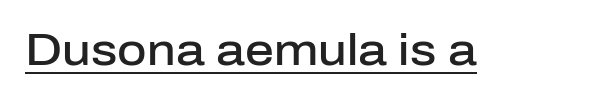
Standard letterfit; no display-style spreading of the glyphs. The rendering uses natural spacing where letterforms have individual widths. A typographer would call this underscored text. In terms of weight, the rendering is demibold, just under bold. Posture: upright roman. The face used here is a sans, in the tradition of grotesques and geometrics.
